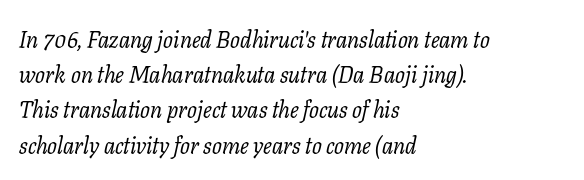
Q: Is the text bold? A: No.
Q: Is the text italic (slanted)? A: Yes, it leans right by about 11 degrees.
Q: Is the text underlined? A: No.
Q: How is the paragraph aligned? A: Left-aligned.
Q: Is the spacing between letters normal or unusually wide? A: Normal.
Q: Is the spacing between lines tight, normal or loose? A: Normal.
